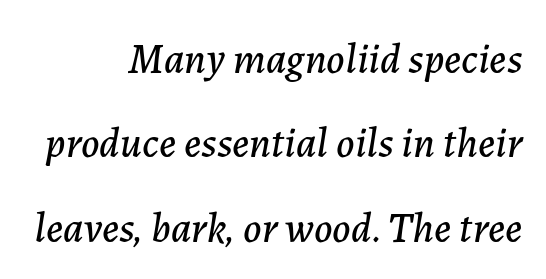
The string is rendered with underlining switched off. Spacing verdict: proportional, widths tailored to each character. If you measured baseline to baseline, you'd find a long distance. Every character sits at an angle, as italics do. A typesetter would call this zero additional tracking. Horizontal alignment here is rightward, an uncommon choice for prose.
